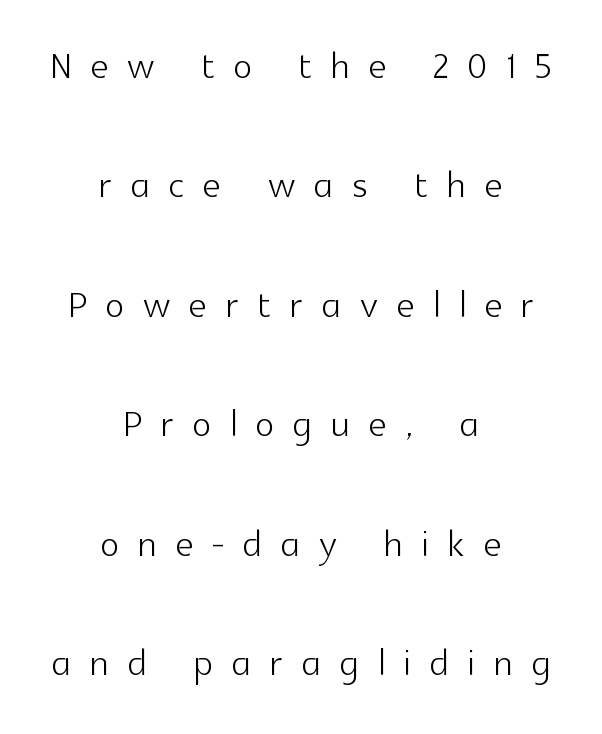
Q: Is the text bold? A: No.
Q: Is the text italic (slanted)? A: No, it is upright.
Q: Is the typeface a serif or a sans-serif typeface? A: Sans-serif.
Q: Is the text underlined? A: No.
Q: How is the paragraph aligned? A: Centered.
Q: Is the spacing between letters normal or unusually wide? A: Unusually wide.
Q: Is the spacing between lines tight, normal or loose? A: Loose.
Q: Width (condensed, normal, or wide)? A: Normal.
Q: x-height? A: Medium.
Q: Monospaced? A: No.
